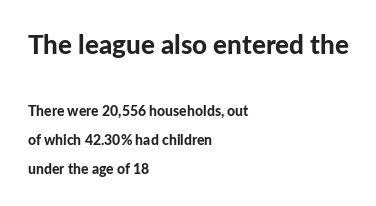
Posture: vertical. Casual observation: everything's shoved over to the left. Quick note: underline off. Size hierarchy here favors the leading block over the trailing one. Each new line begins a long way beneath the previous one.
